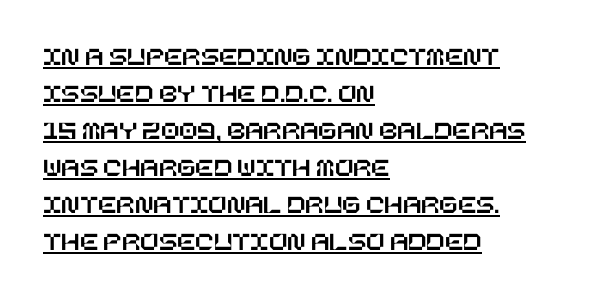
Q: Is the text italic (slanted)? A: No, it is upright.
Q: Is the text underlined? A: Yes.
Q: How is the paragraph aligned? A: Left-aligned.
Q: Is the spacing between letters normal or unusually wide? A: Normal.
Q: Is the spacing between lines tight, normal or loose? A: Normal.
